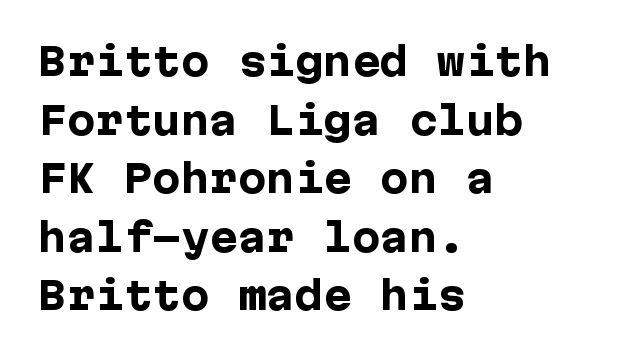
Q: Is the text bold? A: Yes.
Q: Is the text italic (slanted)? A: No, it is upright.
Q: Is the typeface a serif or a sans-serif typeface? A: Sans-serif.
Q: Is the text underlined? A: No.
Q: How is the paragraph aligned? A: Left-aligned.
Q: Is the spacing between letters normal or unusually wide? A: Normal.
Q: Is the spacing between lines tight, normal or loose? A: Normal.
Q: Width (condensed, normal, or wide)? A: Normal.
Q: Stroke contrast? A: Low.
Q: x-height? A: Medium.
